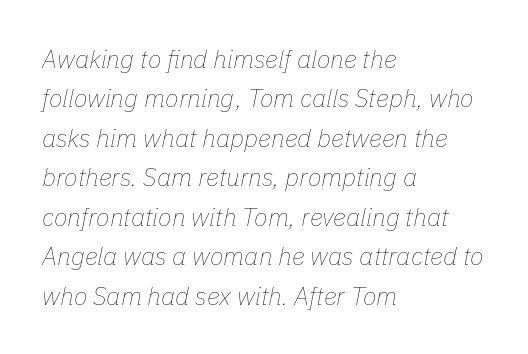
Q: Is the text bold? A: No.
Q: Is the text italic (slanted)? A: Yes, it leans right by about 11 degrees.
Q: Is the text underlined? A: No.
Q: How is the paragraph aligned? A: Left-aligned.
Q: Is the spacing between letters normal or unusually wide? A: Normal.
Q: Is the spacing between lines tight, normal or loose? A: Normal.
